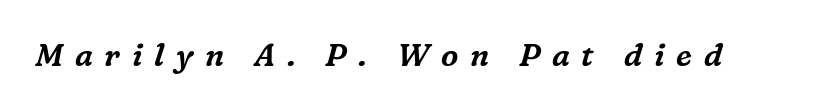
The image shows 31 px serif type, italic (leaning right); set unusually wide letter spacing (+0.38 em), not underlined; medium stroke contrast and a medium x-height.
